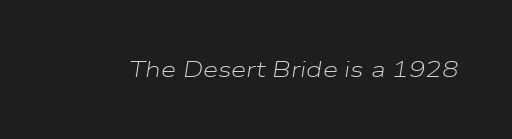
The image shows 22 px text type, italic (leaning right); set normal letter spacing, not underlined.
